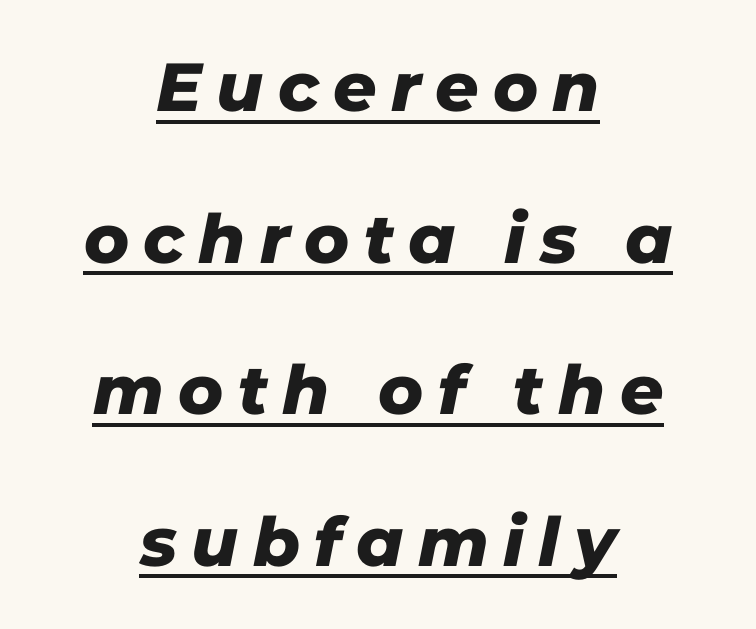
{"serif": "no", "width": "normal", "stroke_contrast": "low", "x_height": "medium", "monospaced": "no", "underline": "yes", "align": "center", "line_spacing": "loose", "line_spacing_ratio": 2.23, "letter_spacing": "wide", "letter_spacing_em": 0.21, "glyph_px": 68}
